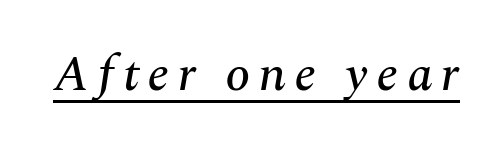
{"serif": "yes", "italic": "yes", "lean": "right", "slant_degrees": 10, "width": "normal", "stroke_contrast": "medium", "x_height": "medium", "monospaced": "no", "underline": "yes", "glyph_px": 50}
